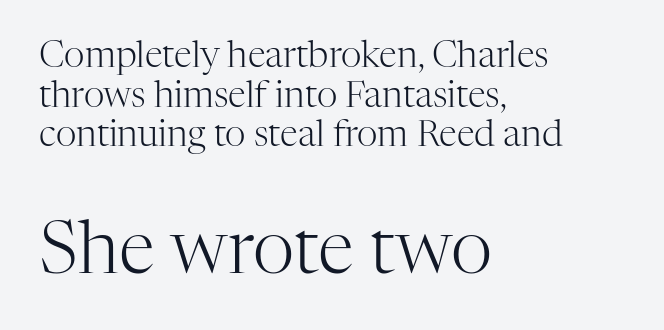
The image shows 73 px light serif type, upright; set left-aligned, tight line spacing (1.1x), normal letter spacing, not underlined; the second (bottom) block is 2.03x larger; high stroke contrast and a medium x-height.
